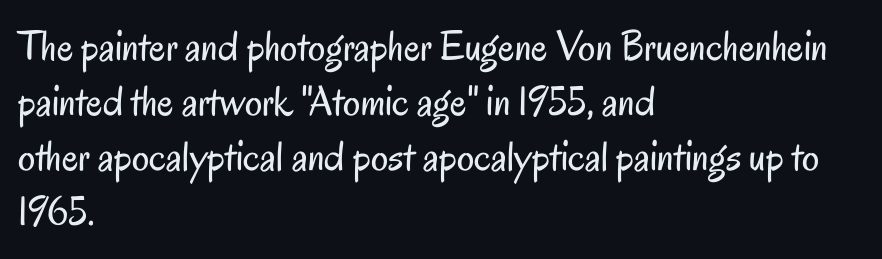
Descenders hang freely into open space. The ragged edge is on the right, which tells us the setting is flush left. Default kerning and tracking; the words read as compact shapes. Each letter keeps its own natural width here, so spacing adapts to shape.
